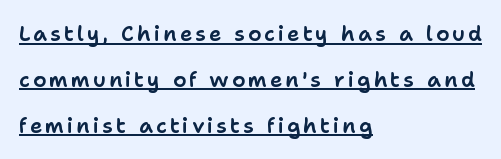
{"italic": "no", "underline": "yes", "align": "left", "line_spacing": "loose", "line_spacing_ratio": 2.18, "glyph_px": 21}
